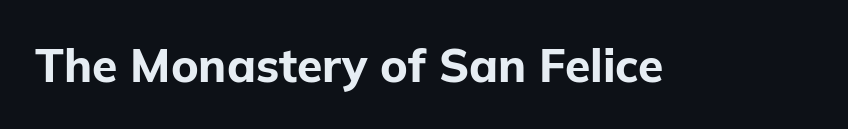
Q: Is the text bold? A: Yes.
Q: Is the text italic (slanted)? A: No, it is upright.
Q: Is the typeface a serif or a sans-serif typeface? A: Sans-serif.
Q: Is the text underlined? A: No.
Q: Is the spacing between letters normal or unusually wide? A: Normal.
Q: Width (condensed, normal, or wide)? A: Normal.
Q: Stroke contrast? A: Low.
Q: x-height? A: Medium.
Q: Monospaced? A: No.
